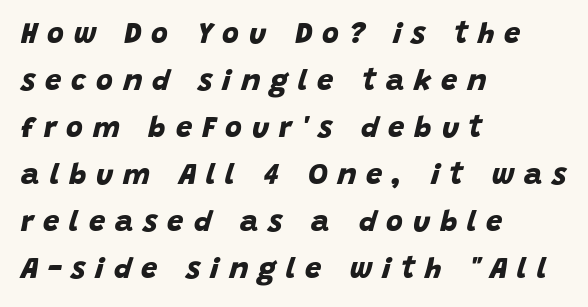
{"serif": "no", "bold": "yes", "weight": "bold", "width": "normal", "stroke_contrast": "low", "x_height": "large", "monospaced": "no", "underline": "no", "align": "left", "line_spacing": "normal", "line_spacing_ratio": 1.62, "letter_spacing": "wide", "letter_spacing_em": 0.34, "glyph_px": 29}
